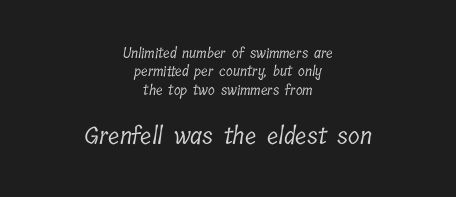
Unbolded letterforms with no extra heft. The type is set solid horizontally, with unmodified tracking. Leftover space on each line is divided equally before and after the words. Glance below the letters and you will spot only blank space. Baseline-to-baseline distance is the conventional proportion of letter height. The face used here appears at its bigger size in the lower chunk.
